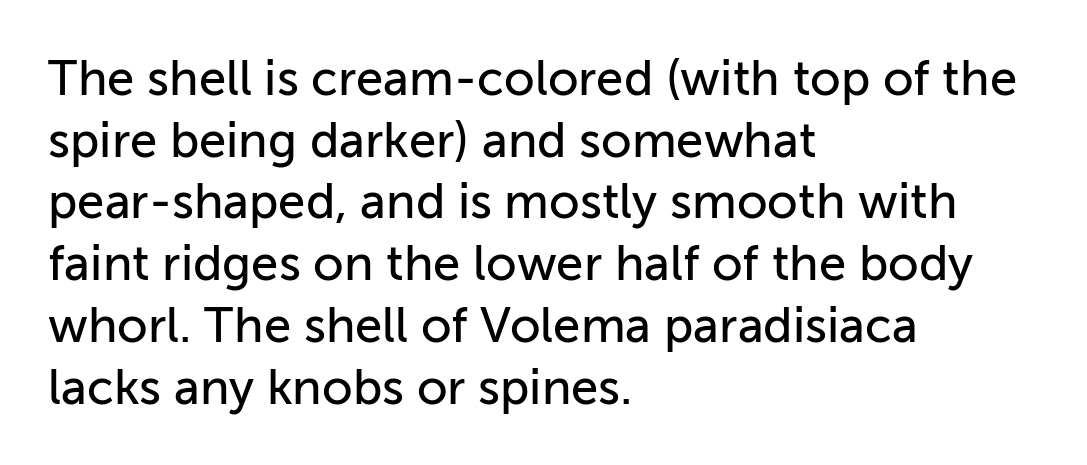
The image shows 49 px sans-serif type, upright; set left-aligned, normal line spacing (1.26x), normal letter spacing, not underlined; low stroke contrast and a medium x-height.
